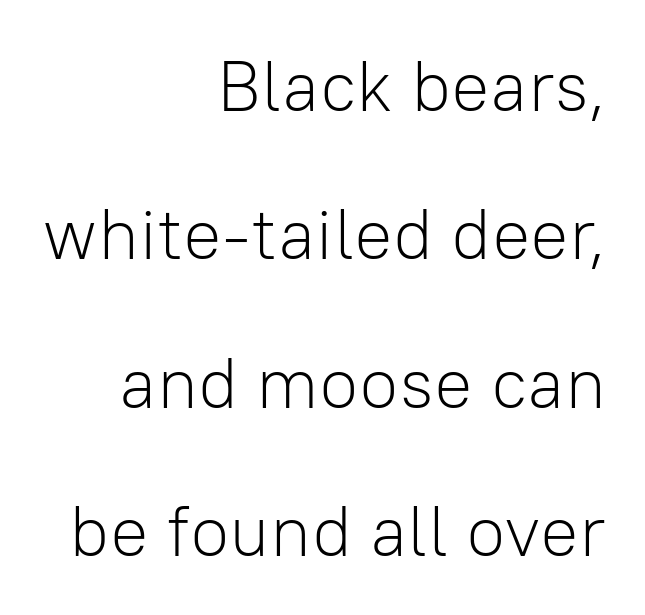
Classification — sans serif. Stroke thickness stays within the range of a standard reading face or lighter. Rule under the text: the space is simply empty. Every row of glyphs terminates at an identical x-position on the right. Proportional: the letters do not fall into vertical columns.
